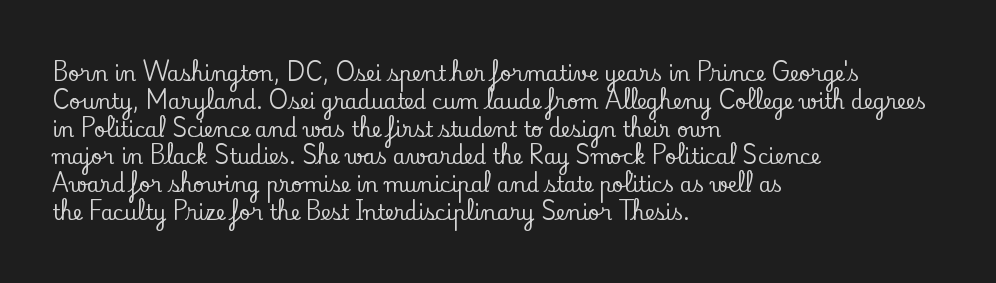
Q: Is the text italic (slanted)? A: No, it is upright.
Q: Is the text underlined? A: No.
Q: How is the paragraph aligned? A: Left-aligned.
Q: Is the spacing between letters normal or unusually wide? A: Normal.
Q: Is the spacing between lines tight, normal or loose? A: Normal.
